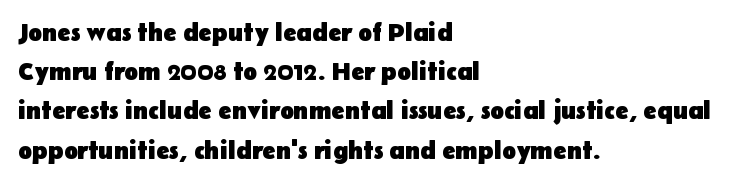
{"italic": "no", "bold": "yes", "underline": "no", "align": "left", "line_spacing": "normal", "line_spacing_ratio": 1.57, "letter_spacing": "normal", "letter_spacing_em": 0.0, "glyph_px": 25}
